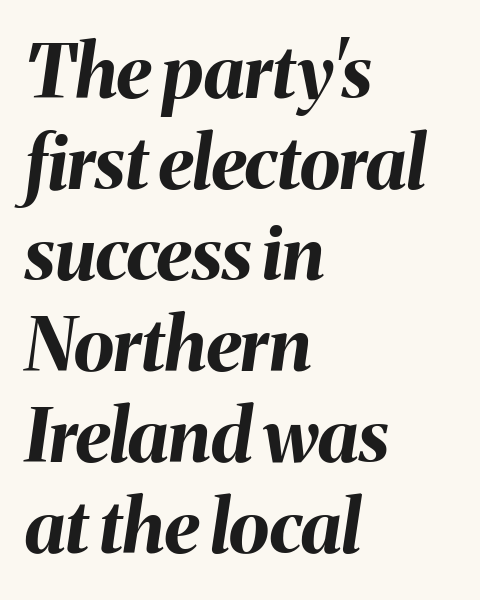
The image shows 74 px bold type, italic (leaning right); set left-aligned, line spacing 1.23x, normal letter spacing, not underlined; medium stroke contrast and a medium x-height.
